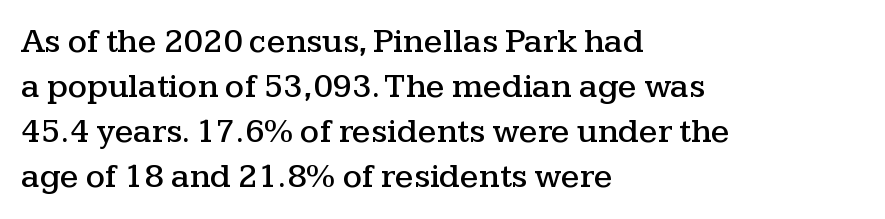
Q: Is the text italic (slanted)? A: No, it is upright.
Q: Is the typeface a serif or a sans-serif typeface? A: Serif.
Q: Is the text underlined? A: No.
Q: How is the paragraph aligned? A: Left-aligned.
Q: Is the spacing between letters normal or unusually wide? A: Normal.
Q: Is the spacing between lines tight, normal or loose? A: Normal.
Q: Width (condensed, normal, or wide)? A: Wide.
Q: Stroke contrast? A: Medium.
Q: x-height? A: Medium.
Q: Monospaced? A: No.
